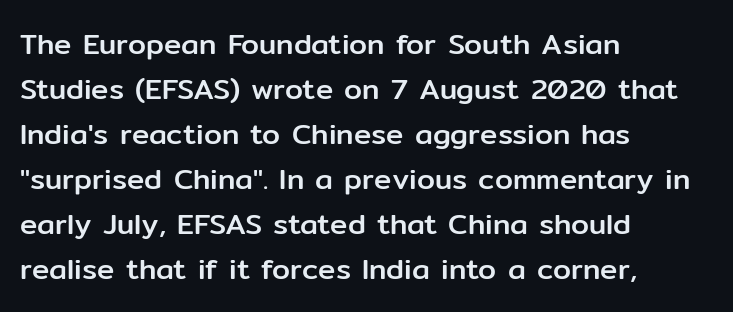
Each word holds together tightly as a unit, with standard inter-letter gaps. Compared with a centered layout, this one pins lines to the left instead. Does the leading feel generous? No, just average. The face used here is proportionally spaced, like ordinary book or web type.
